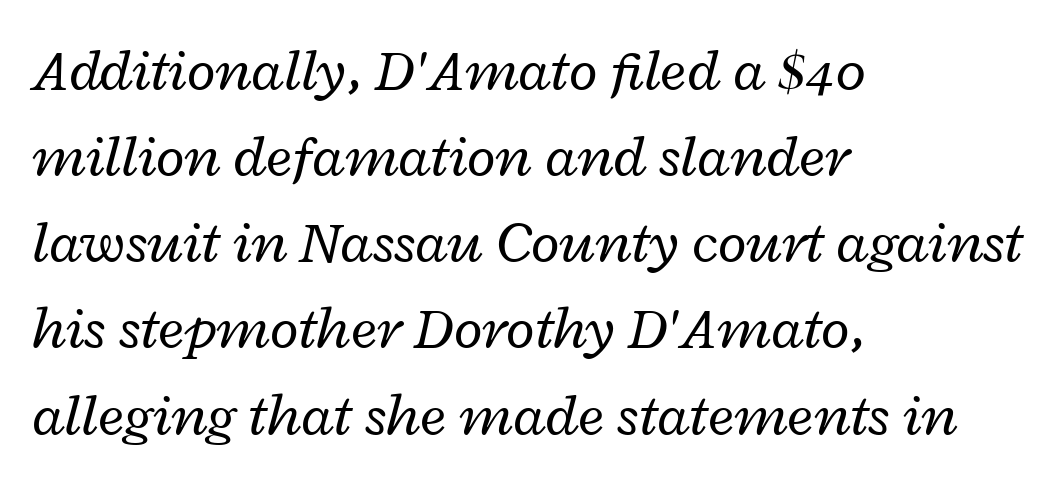
Q: Is the text bold? A: No.
Q: Is the text italic (slanted)? A: Yes, it leans right by about 12 degrees.
Q: Is the text underlined? A: No.
Q: How is the paragraph aligned? A: Left-aligned.
Q: Is the spacing between letters normal or unusually wide? A: Normal.
Q: Is the spacing between lines tight, normal or loose? A: Normal.
Q: Width (condensed, normal, or wide)? A: Wide.
Q: Stroke contrast? A: Low.
Q: x-height? A: Medium.
Q: Monospaced? A: No.
